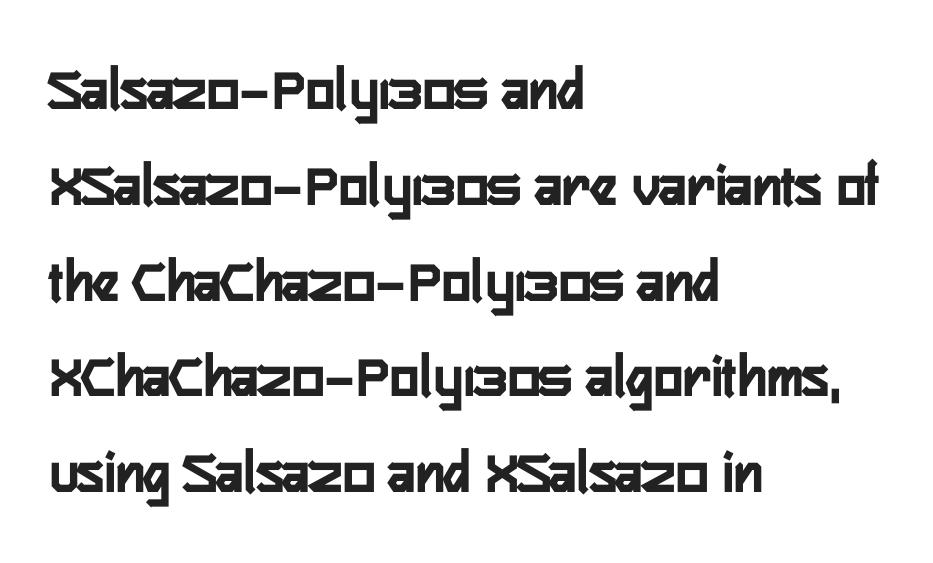
A typesetter would label this face a sans. In terms of leading, this rendering sits right in the middle. Check under the words: just untouched page. Do the characters align in a grid? No, the font is proportional. Does the copy run flush right? No — it runs flush left.
